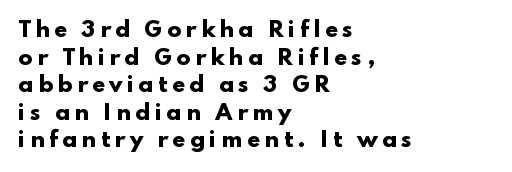
The image shows 21 px bold type, upright; set left-aligned, normal line spacing (1.31x), unusually wide letter spacing (+0.2 em), not underlined.
